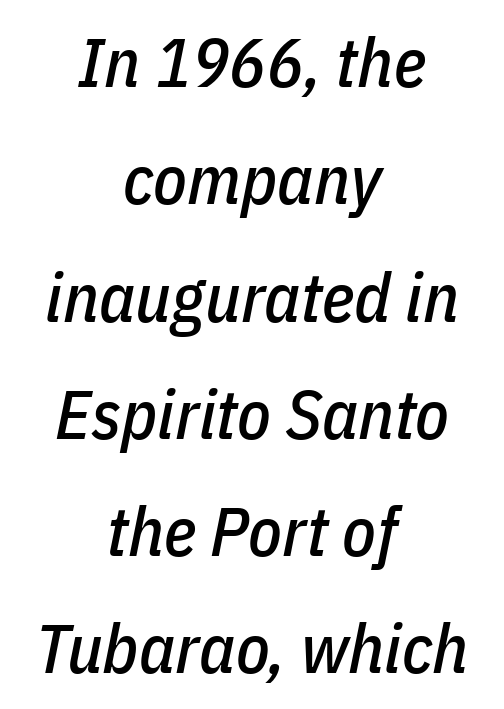
{"italic": "yes", "lean": "right", "slant_degrees": 11, "width": "condensed", "stroke_contrast": "low", "x_height": "medium", "monospaced": "no", "underline": "no", "align": "center", "line_spacing": "normal", "line_spacing_ratio": 1.7, "letter_spacing": "normal", "letter_spacing_em": 0.0, "glyph_px": 69}
